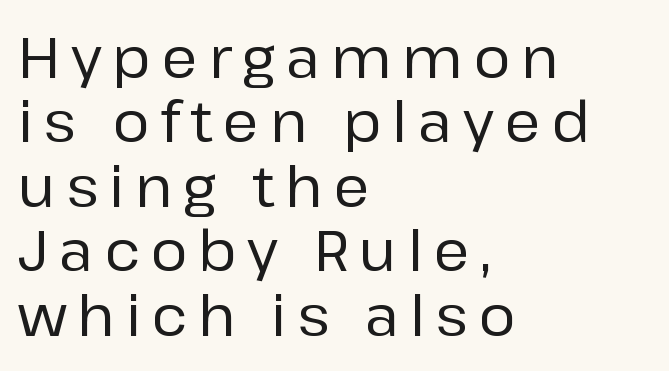
{"serif": "no", "italic": "no", "width": "normal", "stroke_contrast": "low", "x_height": "medium", "monospaced": "no", "underline": "no", "align": "left", "line_spacing": "tight", "line_spacing_ratio": 1.15, "glyph_px": 56}
